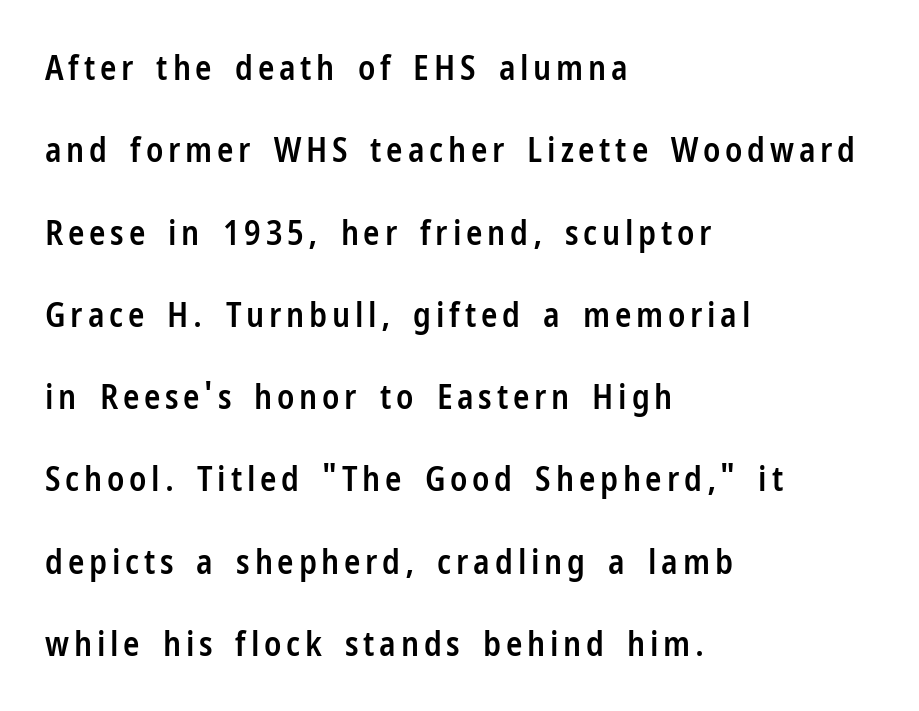
The setting favours the left margin, as ordinary paragraphs usually do. The words here are not underlined. Semibold letterforms, between regular and bold. Quick note: interline space is abundant.
